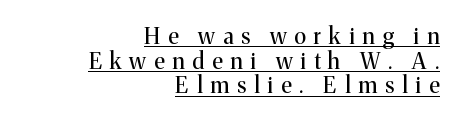
The image shows 22 px text type, upright; set right-aligned, tight line spacing (1.12x), unusually wide letter spacing (+0.37 em), underlined.
